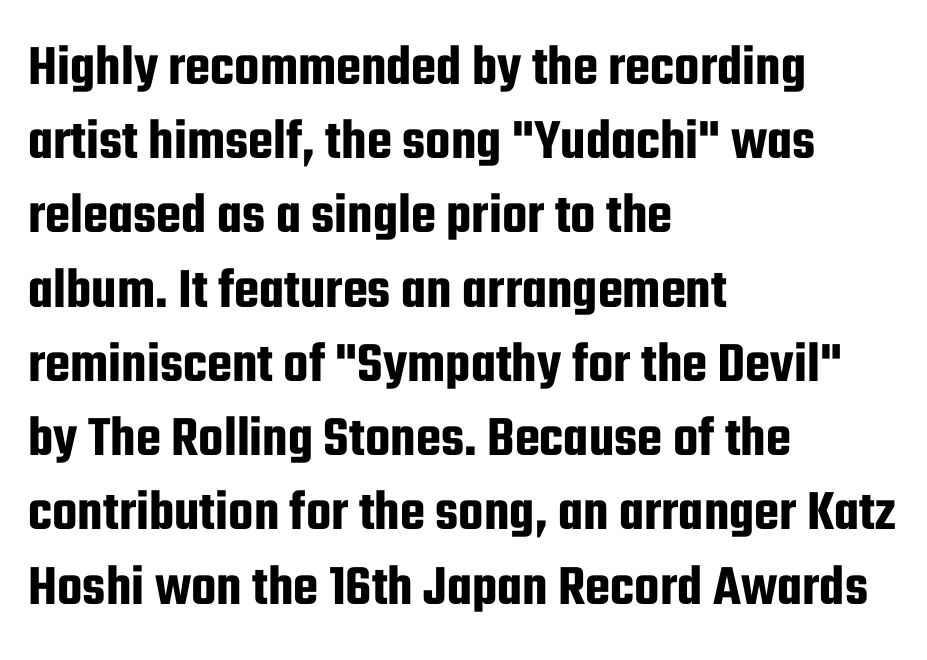
The image shows 58 px condensed sans-serif type, upright; set left-aligned, normal line spacing (1.28x), normal letter spacing, not underlined; low stroke contrast and a medium x-height.
